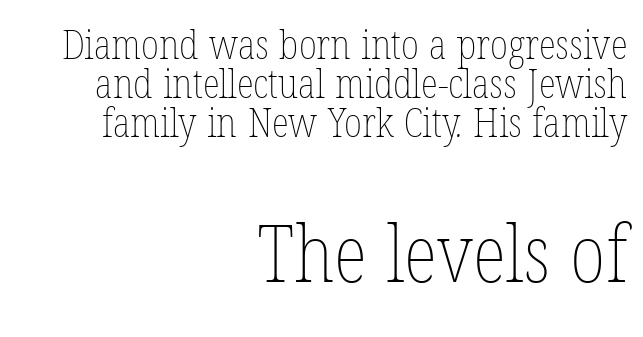
The image shows 79 px thin, condensed type; set right-aligned, tight line spacing (0.98x), normal letter spacing, not underlined; the second (bottom) block is 1.98x larger; low stroke contrast and a medium x-height.
